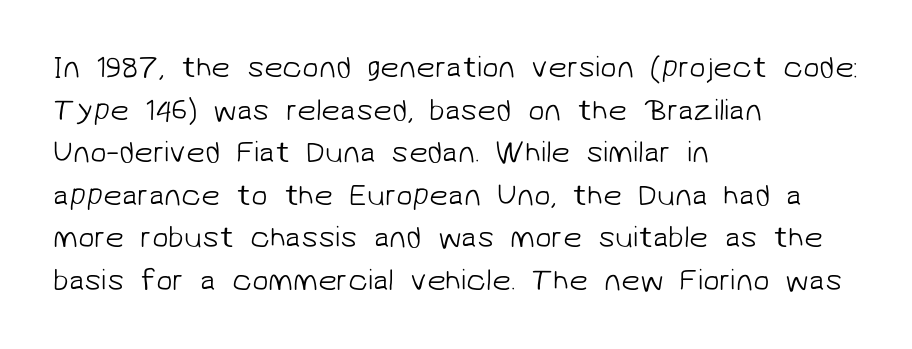
Every row of glyphs begins at an identical x-position on the left. The zone under the glyphs is completely vacant. The lines sit at an ordinary, default distance from one another. Type style note: lacks serifs. The weight tops out at a normal text grade.
